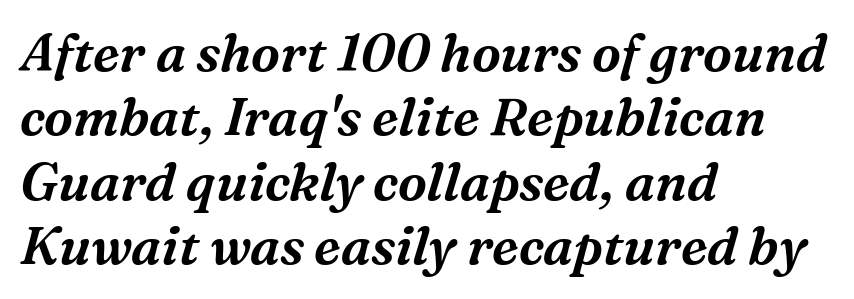
Posture: slanted. Which margin do the lines hug? The left one — the right edge is uneven. Is this a sans? No — the strokes have serifs. Each letter keeps its own natural width here, so spacing adapts to shape. Characters follow at the spacing the type designer built in. The string is rendered with underlining switched off.
